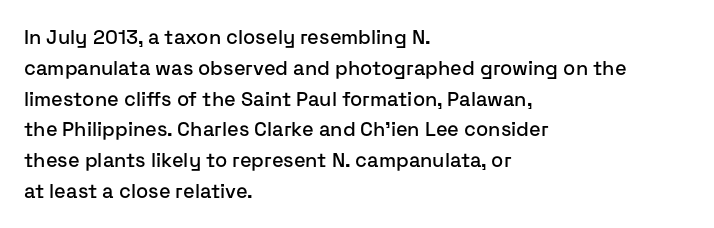
Q: Is the text italic (slanted)? A: No, it is upright.
Q: Is the text underlined? A: No.
Q: How is the paragraph aligned? A: Left-aligned.
Q: Is the spacing between letters normal or unusually wide? A: Normal.
Q: Is the spacing between lines tight, normal or loose? A: Normal.
